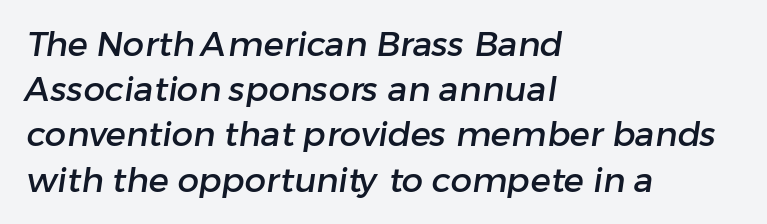
Q: Is the typeface a serif or a sans-serif typeface? A: Sans-serif.
Q: Is the text underlined? A: No.
Q: How is the paragraph aligned? A: Left-aligned.
Q: Is the spacing between letters normal or unusually wide? A: Normal.
Q: Is the spacing between lines tight, normal or loose? A: Normal.
Q: Width (condensed, normal, or wide)? A: Normal.
Q: Stroke contrast? A: Low.
Q: x-height? A: Medium.
Q: Monospaced? A: No.
